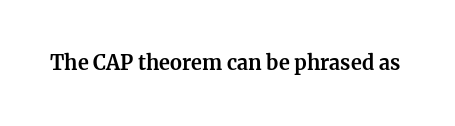
The image shows 20 px bold type, upright; set normal letter spacing, not underlined.
